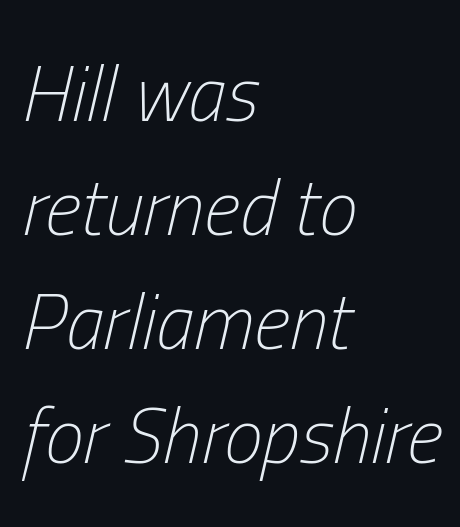
Lines of text with bare space underneath. The rendering anchors every line to the left-hand side. Do the characters align in a grid? No, the font is proportional. Italic? Definitely — the glyphs are oblique. Weight: regular or lighter. Notice how descenders clear the ascenders below comfortably — that's standard leading.
